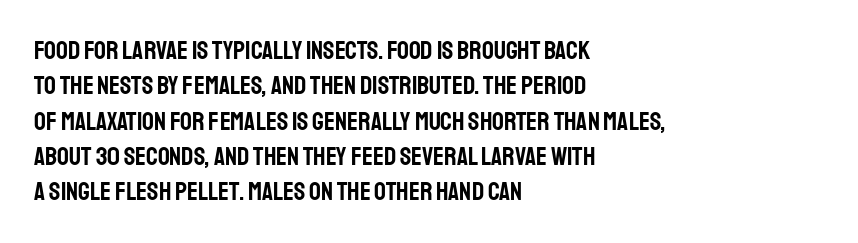
Q: Is the text italic (slanted)? A: No, it is upright.
Q: Is the text underlined? A: No.
Q: How is the paragraph aligned? A: Left-aligned.
Q: Is the spacing between letters normal or unusually wide? A: Normal.
Q: Is the spacing between lines tight, normal or loose? A: Normal.
